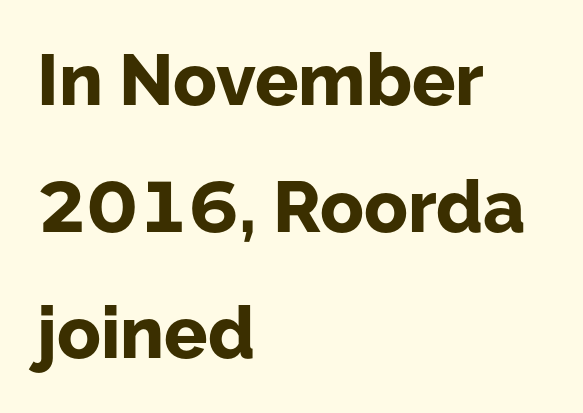
Q: Is the text bold? A: Yes.
Q: Is the text italic (slanted)? A: No, it is upright.
Q: Is the typeface a serif or a sans-serif typeface? A: Sans-serif.
Q: Is the text underlined? A: No.
Q: How is the paragraph aligned? A: Left-aligned.
Q: Is the spacing between letters normal or unusually wide? A: Normal.
Q: Width (condensed, normal, or wide)? A: Normal.
Q: Stroke contrast? A: Low.
Q: x-height? A: Medium.
Q: Monospaced? A: No.
